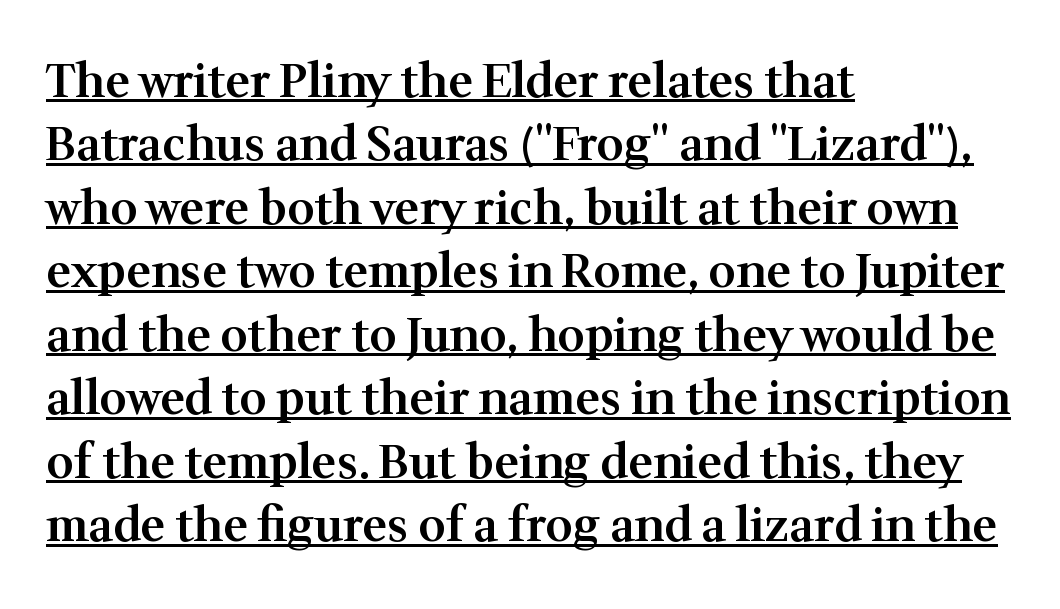
The image shows 47 px semibold serif type, upright; set left-aligned, normal line spacing (1.35x), normal letter spacing, underlined; medium stroke contrast and a medium x-height.
